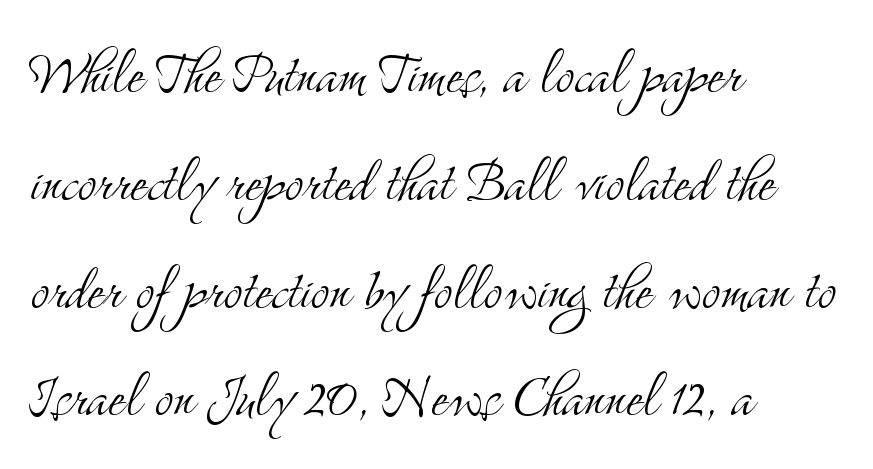
The image shows 70 px light, condensed serif type; set left-aligned, normal line spacing (1.54x), normal letter spacing, not underlined; medium stroke contrast and a small x-height.
